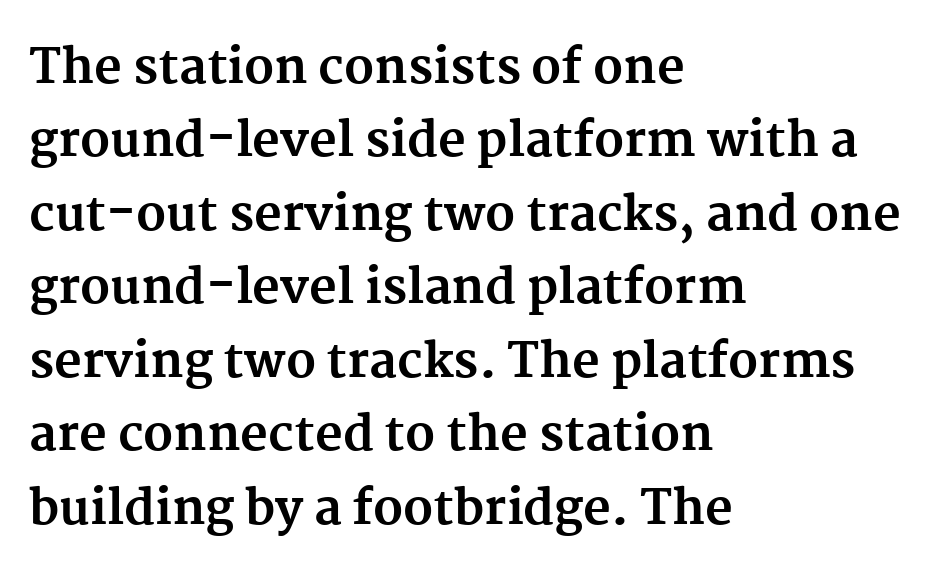
Designer's note — italics off, roman on. The letters sit at their default tracking, neither squeezed nor spread. No word sits above an underline. The space between consecutive lines is moderate. Looks like regular typesetting: each glyph gets only the width it needs. Left-aligned paragraph, ragged on the right.
